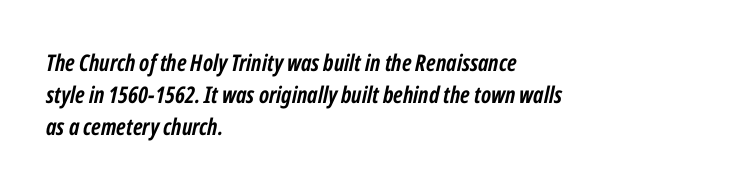
{"italic": "yes", "lean": "right", "slant_degrees": 12, "bold": "yes", "underline": "no", "align": "left", "line_spacing": "normal", "line_spacing_ratio": 1.39, "letter_spacing": "normal", "letter_spacing_em": 0.0, "glyph_px": 23}
